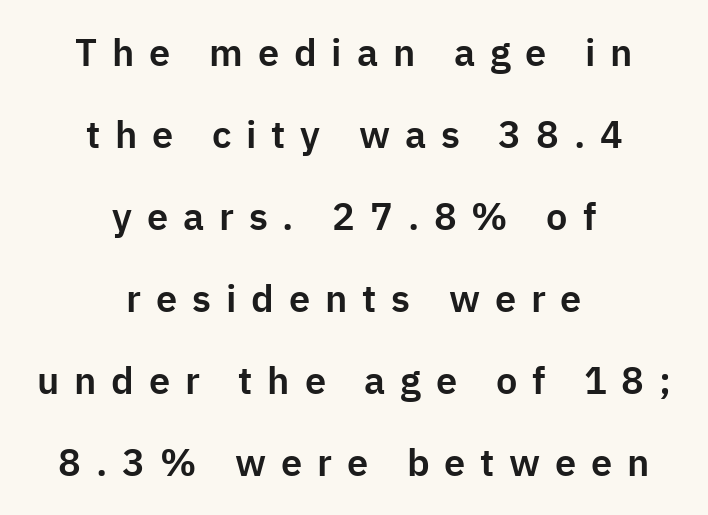
{"serif": "no", "italic": "no", "width": "normal", "stroke_contrast": "low", "x_height": "medium", "monospaced": "no", "underline": "no", "align": "center", "line_spacing": "loose", "line_spacing_ratio": 2.16, "letter_spacing": "wide", "letter_spacing_em": 0.39, "glyph_px": 38}
